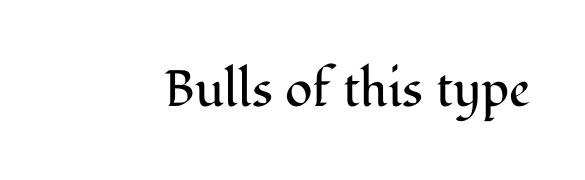
Q: Is the text bold? A: No.
Q: Is the text italic (slanted)? A: No, it is upright.
Q: Is the typeface a serif or a sans-serif typeface? A: Serif.
Q: Is the text underlined? A: No.
Q: Is the spacing between letters normal or unusually wide? A: Normal.
Q: Width (condensed, normal, or wide)? A: Normal.
Q: Stroke contrast? A: Medium.
Q: x-height? A: Medium.
Q: Monospaced? A: No.
